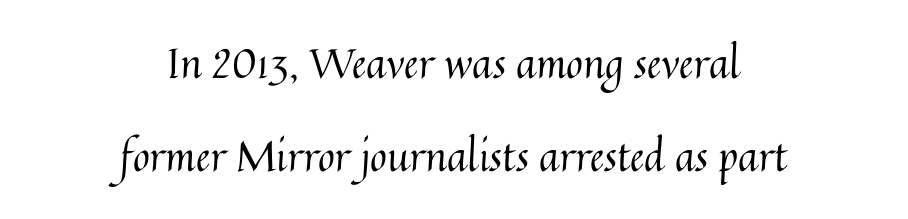
The image shows 41 px regular-weight type; set centered, loose line spacing (2.28x), normal letter spacing, not underlined; medium stroke contrast and a medium x-height.
